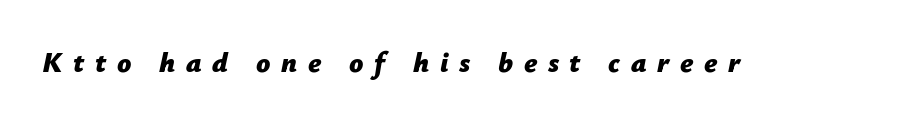
{"italic": "yes", "lean": "right", "slant_degrees": 12, "bold": "yes", "weight": "bold", "width": "normal", "stroke_contrast": "low", "x_height": "medium", "monospaced": "no", "underline": "no", "letter_spacing": "wide", "letter_spacing_em": 0.38, "glyph_px": 28}
